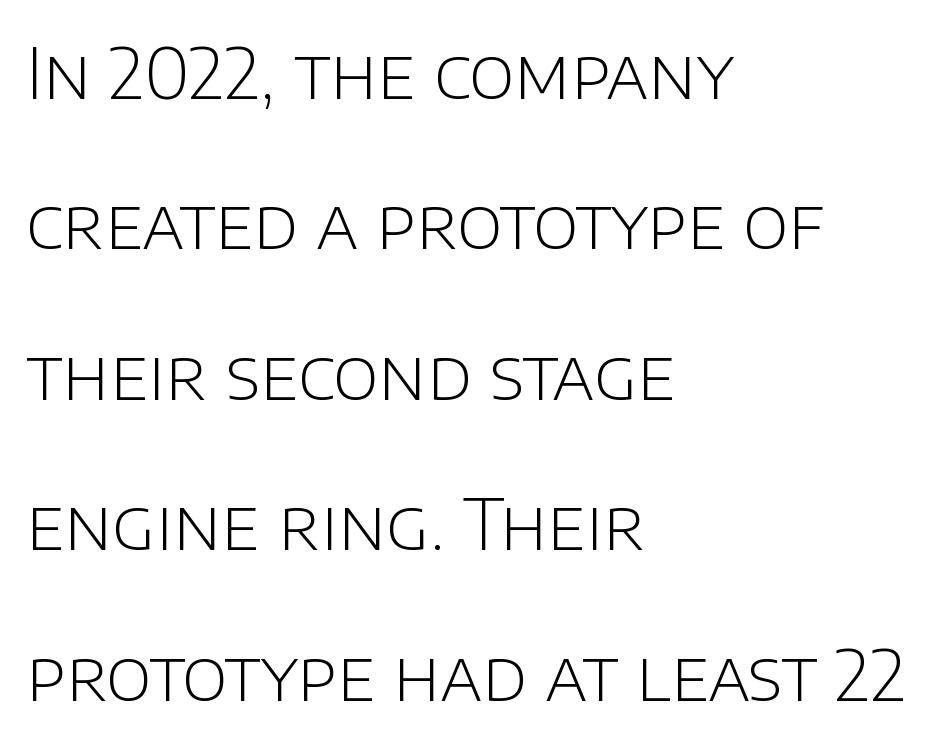
The image shows 70 px light sans-serif type, upright; set left-aligned, loose line spacing (2.15x), normal letter spacing, not underlined; low stroke contrast and a large x-height.
